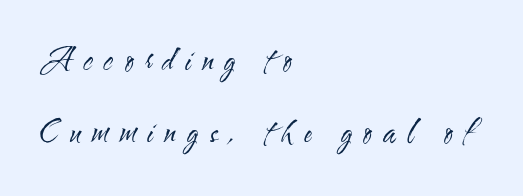
A classic flush-left, rag-right setting is used for this passage. Does the leading feel generous? Absolutely, it's lavish. Loose tracking; the words dissolve into strings of separated letters. This rendering features lettering with no underline. On a weight scale, this lands at 450 or below.
